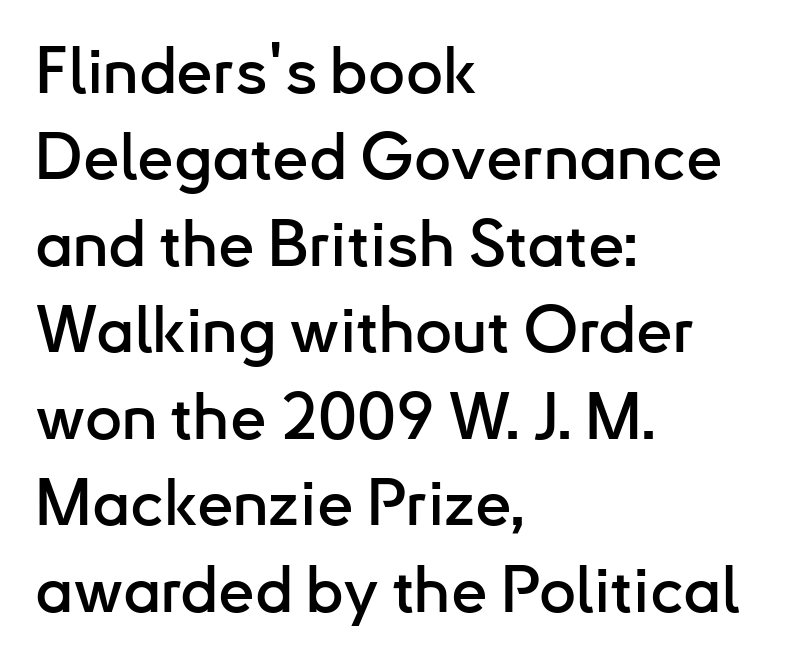
The image shows 65 px sans-serif type, upright; set left-aligned, normal line spacing (1.33x), normal letter spacing, not underlined; low stroke contrast and a small x-height.
